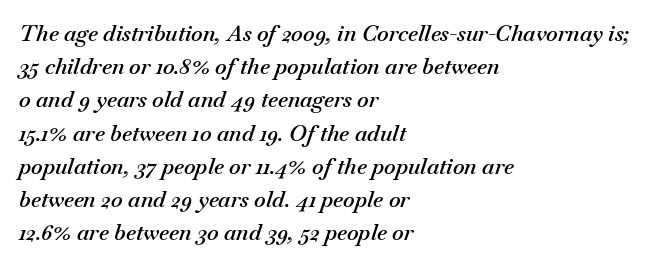
Q: Is the text bold? A: Semi-bold.
Q: Is the text italic (slanted)? A: Yes, it leans right by about 18 degrees.
Q: Is the text underlined? A: No.
Q: How is the paragraph aligned? A: Left-aligned.
Q: Is the spacing between letters normal or unusually wide? A: Normal.
Q: Is the spacing between lines tight, normal or loose? A: Normal.
